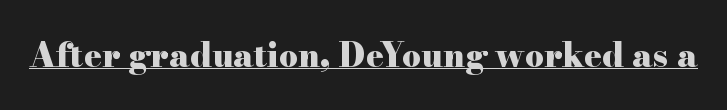
Character widths vary here, with narrow letters taking less room than wide ones. This is serif lettering, the kind often seen in printed books. The rendering uses a bold face; every stroke is thick and dark. The specimen reads as upright at a glance. A typesetter would call this zero additional tracking.
